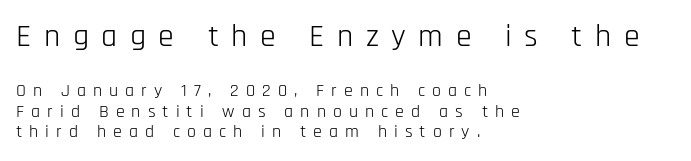
This sample has the flowing, uneven cadence of proportional lettering. In terms of letterform style, serifs are entirely absent. No letter is thick-stroked: the sample isn't bold. The words here are not underlined.
